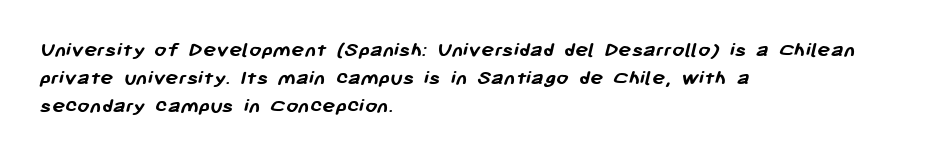
Q: Is the text bold? A: Yes.
Q: Is the text underlined? A: No.
Q: How is the paragraph aligned? A: Left-aligned.
Q: Is the spacing between letters normal or unusually wide? A: Normal.
Q: Is the spacing between lines tight, normal or loose? A: Normal.
